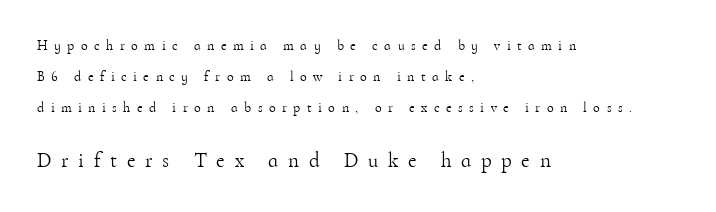
Q: Is the text bold? A: No.
Q: Is the text italic (slanted)? A: No, it is upright.
Q: Is the text underlined? A: No.
Q: How is the paragraph aligned? A: Left-aligned.
Q: Is the spacing between letters normal or unusually wide? A: Unusually wide.
Q: Is the spacing between lines tight, normal or loose? A: Loose.
Q: Which block of text is set in a larger size, the first (top) or the second (bottom)? A: The second (bottom) one.
